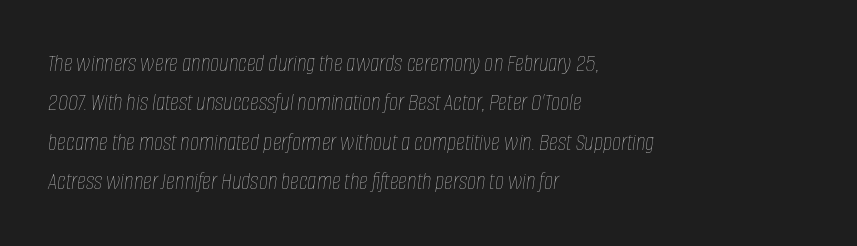
The image shows 25 px text type, italic (leaning right); set left-aligned, normal line spacing (1.58x), normal letter spacing, not underlined.
